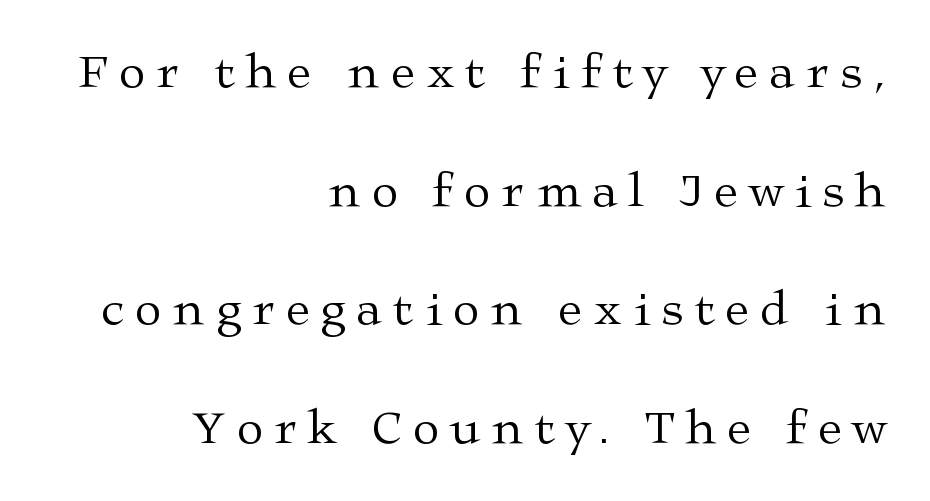
Q: Is the text bold? A: No.
Q: Is the text italic (slanted)? A: No, it is upright.
Q: Is the typeface a serif or a sans-serif typeface? A: Serif.
Q: Is the text underlined? A: No.
Q: How is the paragraph aligned? A: Right-aligned.
Q: Is the spacing between letters normal or unusually wide? A: Unusually wide.
Q: Is the spacing between lines tight, normal or loose? A: Loose.
Q: Width (condensed, normal, or wide)? A: Wide.
Q: Stroke contrast? A: Medium.
Q: x-height? A: Medium.
Q: Monospaced? A: No.
